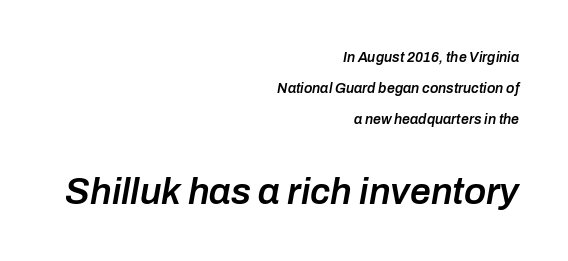
{"italic": "yes", "lean": "right", "slant_degrees": 10, "bold": "semi", "weight": "semibold", "width": "normal", "stroke_contrast": "low", "x_height": "medium", "monospaced": "no", "underline": "no", "align": "right", "line_spacing": "loose", "line_spacing_ratio": 2.2, "letter_spacing": "normal", "letter_spacing_em": 0.0, "larger_block": "second", "size_ratio": 2.64, "glyph_px": 37}
